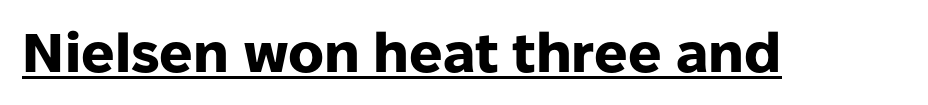
{"serif": "no", "italic": "no", "bold": "yes", "weight": "heavy", "width": "normal", "stroke_contrast": "low", "x_height": "medium", "monospaced": "no", "underline": "yes", "letter_spacing": "normal", "letter_spacing_em": 0.0, "glyph_px": 55}
